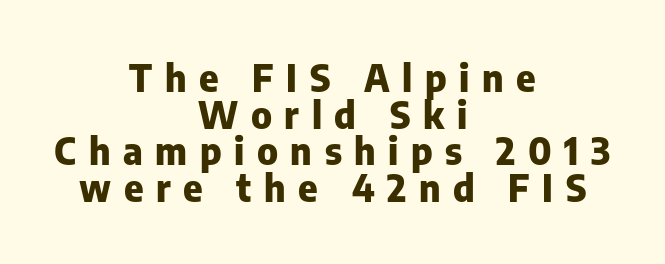
The image shows 37 px heavy sans-serif type, upright; set centered, tight line spacing (0.99x), unusually wide letter spacing (+0.34 em), not underlined; low stroke contrast and a medium x-height.
